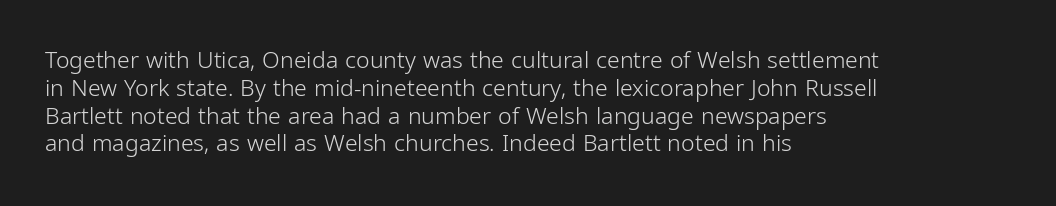
The image shows 23 px text type, upright; set left-aligned, line spacing 1.21x, normal letter spacing, not underlined.
